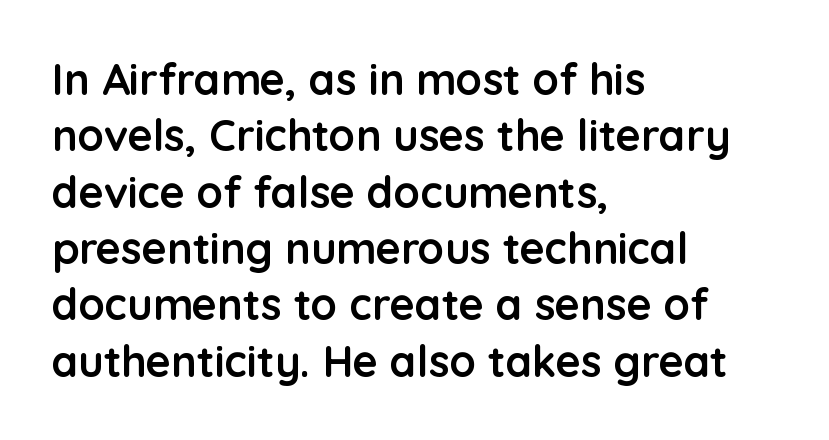
{"serif": "no", "italic": "no", "bold": "yes", "weight": "semibold", "width": "normal", "stroke_contrast": "low", "x_height": "medium", "monospaced": "no", "underline": "no", "align": "left", "line_spacing": "normal", "line_spacing_ratio": 1.31, "letter_spacing": "normal", "letter_spacing_em": 0.0, "glyph_px": 43}
